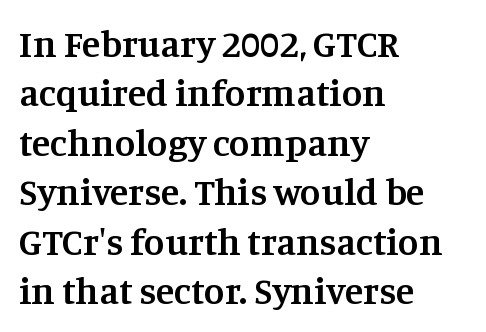
Casual observation: everything's shoved over to the left. Does extra space separate the letters? No, they use regular spacing. The specimen reads as upright at a glance. Whoever set this chose a conventional vertical rhythm.
